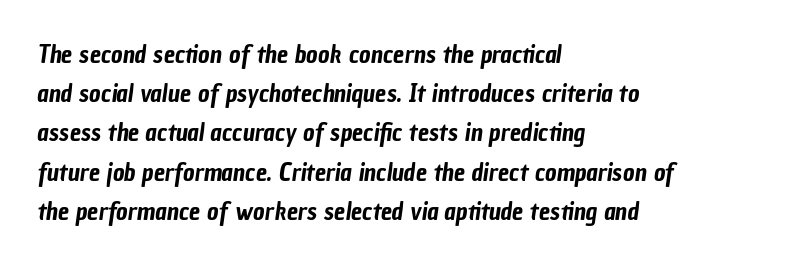
Q: Is the text underlined? A: No.
Q: How is the paragraph aligned? A: Left-aligned.
Q: Is the spacing between letters normal or unusually wide? A: Normal.
Q: Is the spacing between lines tight, normal or loose? A: Normal.
